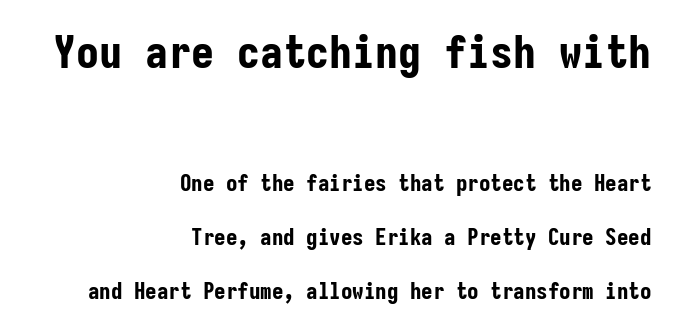
The emphasis by scale lands on block number one, above. Has an underline been added? It has not. A typesetter would label this face a sans. The paragraph shown leans on its right margin. Typesetter's note: full bold, strokes at maximum text heaviness. Monospaced: the letters line up in strict vertical columns.
